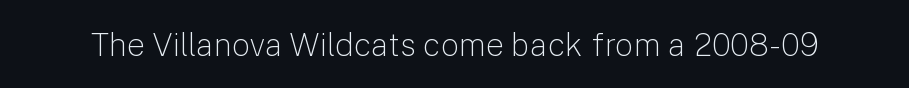
The image shows 32 px light sans-serif type, upright; set normal letter spacing, not underlined; low stroke contrast and a medium x-height.
